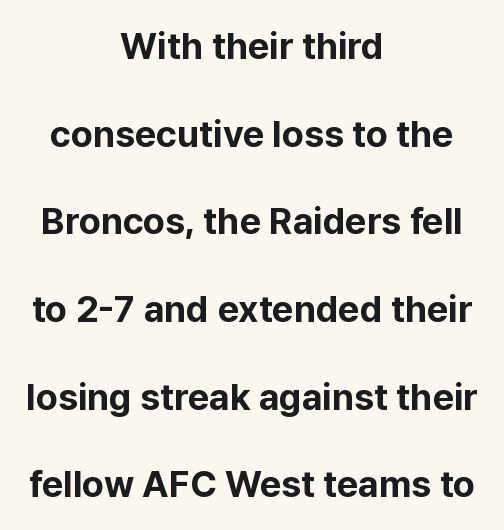
{"serif": "no", "italic": "no", "bold": "yes", "weight": "bold", "width": "normal", "stroke_contrast": "low", "x_height": "medium", "monospaced": "no", "underline": "no", "align": "center", "line_spacing": "loose", "line_spacing_ratio": 2.37, "letter_spacing": "normal", "letter_spacing_em": 0.0, "glyph_px": 37}
